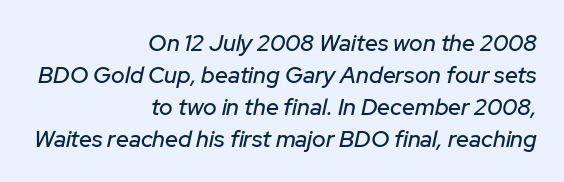
Normally led — the rows are evenly, conventionally spaced. The baseline area is clear. In CSS terms this would be text-align: right. Yep, that's italic — everything's leaning. Students, note that the glyphs here touch the page at normal intervals.
